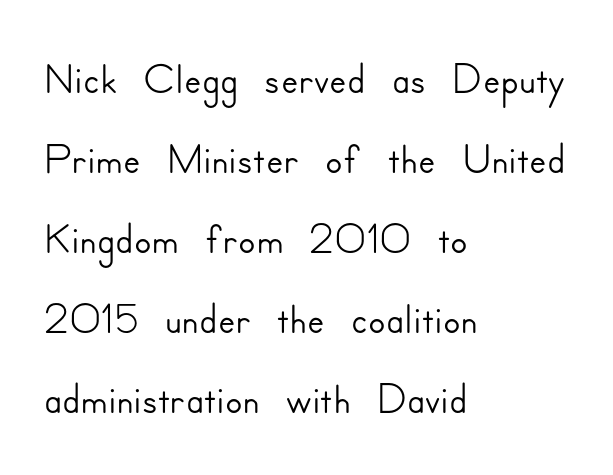
Every stem runs plumb, perpendicular to the baseline. The foot of each line stays bare and open. Typographically, this falls in the sans-serif category. If you measured baseline to baseline, you'd find a middling distance. Proportional: the letters do not fall into vertical columns. Left-aligned paragraph, ragged on the right.
